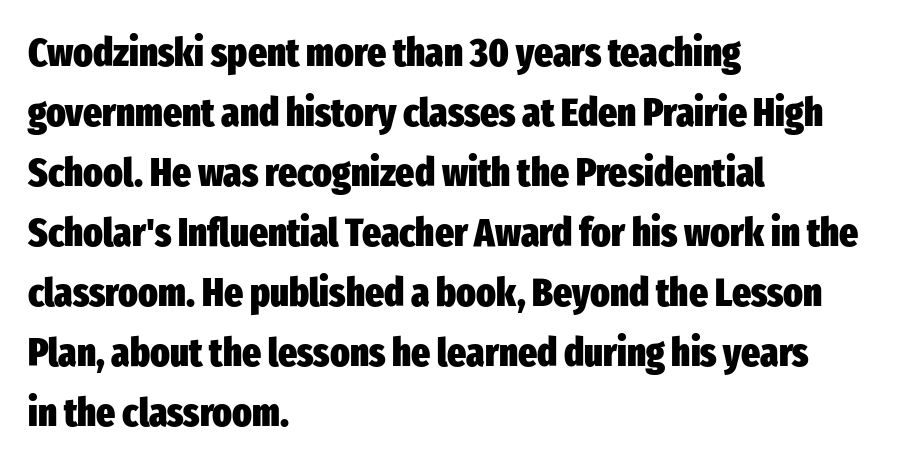
The image shows 40 px heavy, condensed sans-serif type, upright; set left-aligned, normal line spacing (1.5x), normal letter spacing, not underlined; low stroke contrast and a medium x-height.
